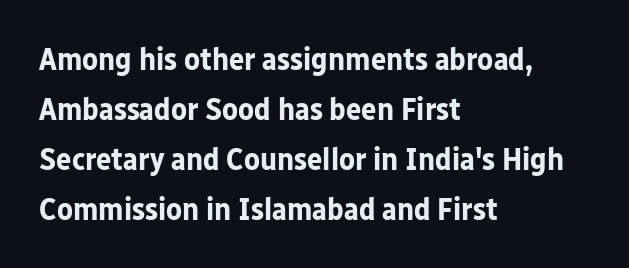
{"serif": "no", "italic": "no", "bold": "yes", "weight": "bold", "width": "normal", "stroke_contrast": "low", "x_height": "medium", "monospaced": "no", "underline": "no", "align": "left", "line_spacing": "normal", "line_spacing_ratio": 1.56, "letter_spacing": "normal", "letter_spacing_em": 0.0, "glyph_px": 32}
